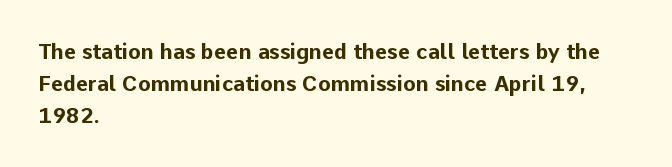
The image shows 21 px bold type, upright; set left-aligned, normal line spacing (1.52x), normal letter spacing, not underlined.
